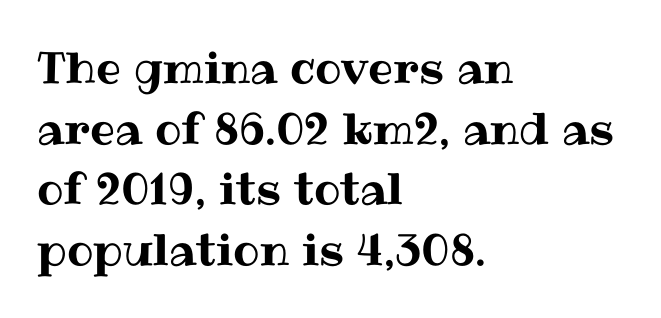
Notice how the stems are strictly vertical — no italics here. The string is rendered with underlining switched off. Honestly, the row spacing looks completely unremarkable. Which margin do the lines hug? The left one — the right edge is uneven.
